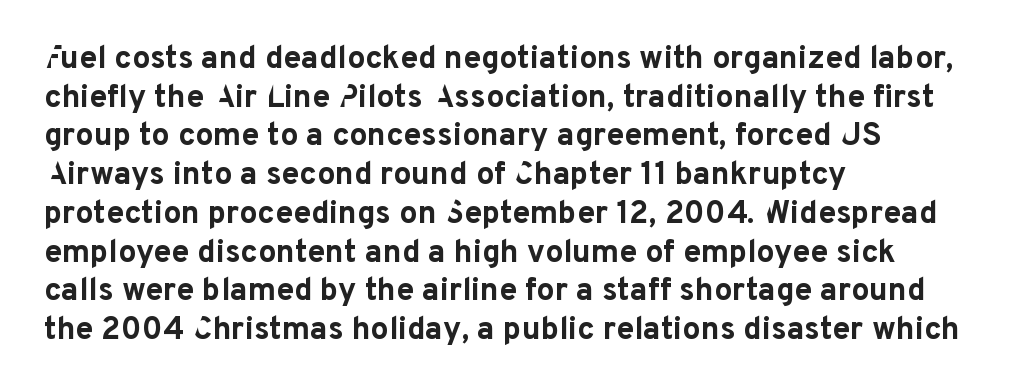
Q: Is the text bold? A: Yes.
Q: Is the text italic (slanted)? A: No, it is upright.
Q: Is the typeface a serif or a sans-serif typeface? A: Sans-serif.
Q: Is the text underlined? A: No.
Q: How is the paragraph aligned? A: Left-aligned.
Q: Is the spacing between letters normal or unusually wide? A: Normal.
Q: Width (condensed, normal, or wide)? A: Normal.
Q: Stroke contrast? A: Low.
Q: x-height? A: Medium.
Q: Monospaced? A: No.
